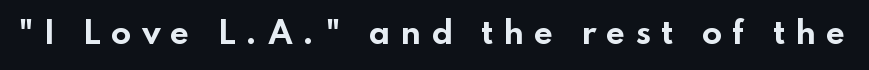
The image shows 30 px bold, wide sans-serif type, upright; set unusually wide letter spacing (+0.33 em), not underlined; low stroke contrast and a small x-height.
